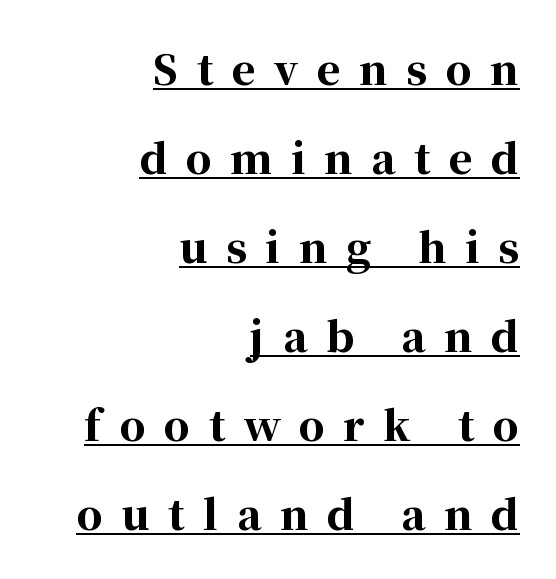
{"serif": "yes", "italic": "no", "bold": "yes", "weight": "bold", "width": "normal", "stroke_contrast": "high", "x_height": "medium", "monospaced": "no", "underline": "yes", "align": "right", "line_spacing": "loose", "line_spacing_ratio": 2.17, "letter_spacing": "wide", "letter_spacing_em": 0.45, "glyph_px": 41}
